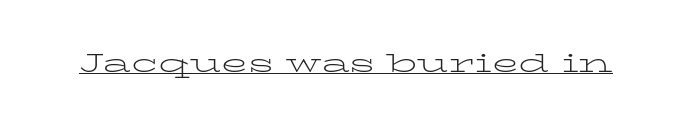
The image shows 27 px text type, upright; set normal letter spacing, underlined.
